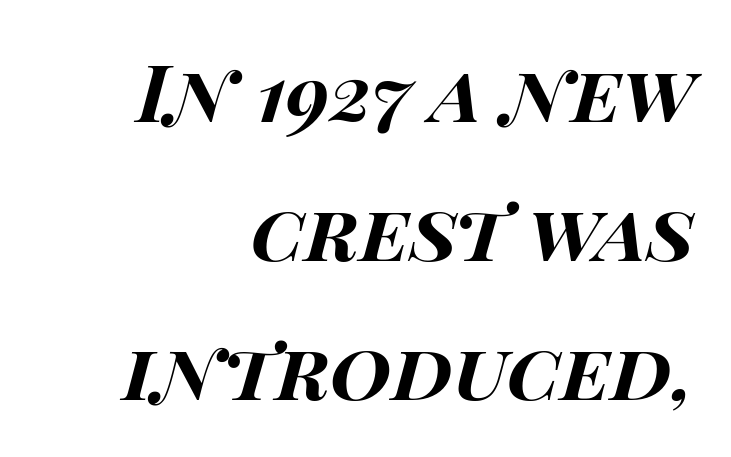
The image shows 79 px bold, wide type, italic (leaning right); set right-aligned, line spacing 1.76x, normal letter spacing, not underlined; high stroke contrast and a large x-height.
